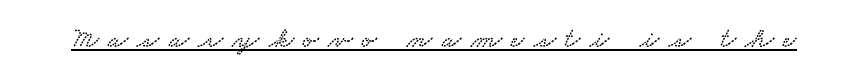
Q: Is the text underlined? A: Yes.
Q: Is the spacing between letters normal or unusually wide? A: Unusually wide.
Q: Width (condensed, normal, or wide)? A: Wide.
Q: Stroke contrast? A: Low.
Q: x-height? A: Small.
Q: Monospaced? A: No.
